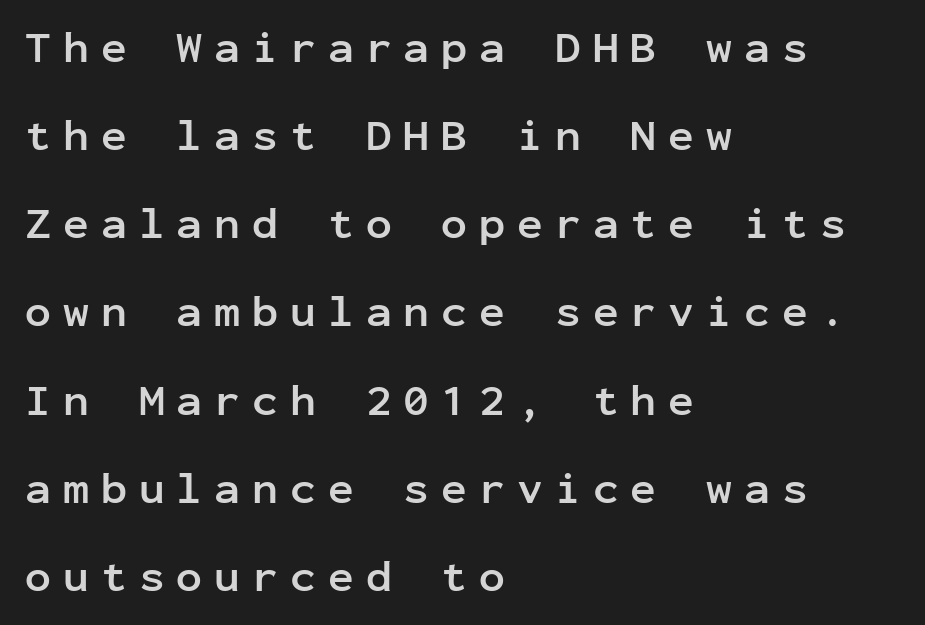
{"serif": "no", "italic": "no", "bold": "yes", "weight": "semibold", "width": "normal", "stroke_contrast": "low", "x_height": "medium", "monospaced": "yes", "underline": "no", "align": "left", "line_spacing": "loose", "line_spacing_ratio": 2.05, "letter_spacing": "wide", "letter_spacing_em": 0.28, "glyph_px": 43}
